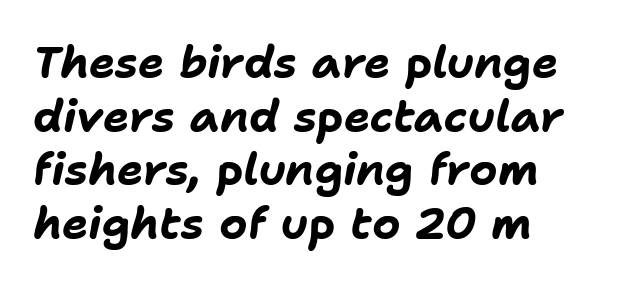
The image shows 44 px bold type, italic (leaning right); set left-aligned, line spacing 1.22x, normal letter spacing, not underlined; low stroke contrast and a medium x-height.
